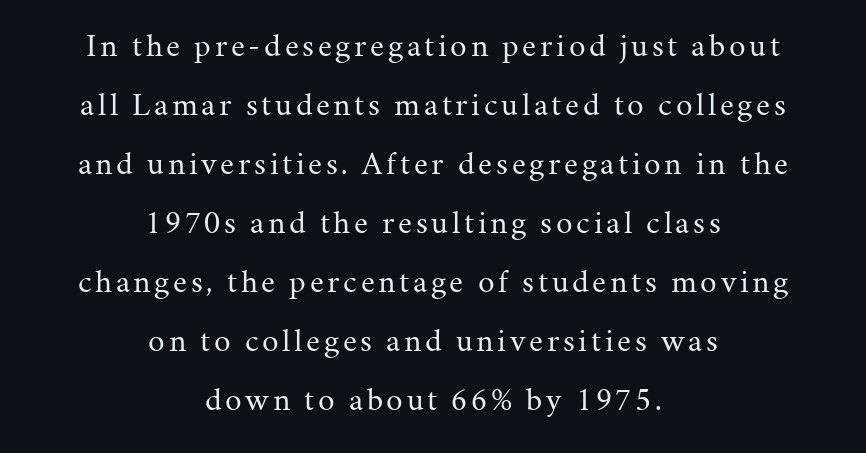
Does the lettering tilt? It doesn't — this is upright. The gap between lines stays unmarked. This is not heavy type; no bold has been used. The paragraph shown floats in the horizontal middle. A typesetter would label this face a serif. Character widths vary here, with narrow letters taking less room than wide ones.
